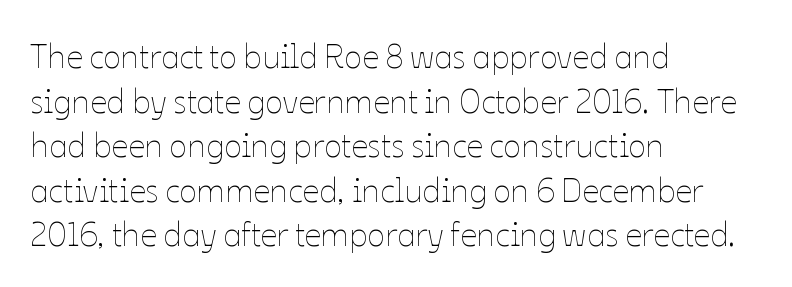
The image shows 33 px thin type, upright; set left-aligned, normal line spacing (1.35x), normal letter spacing, not underlined; low stroke contrast and a medium x-height.
